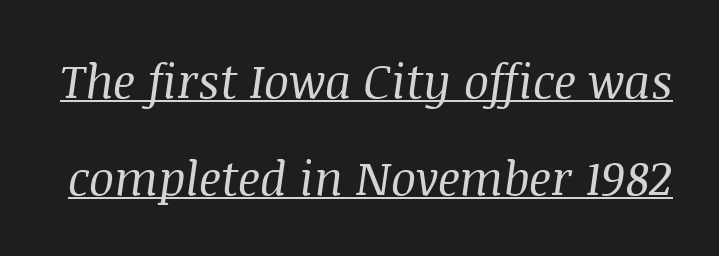
{"serif": "yes", "italic": "yes", "lean": "right", "slant_degrees": 8, "bold": "no", "weight": "regular", "width": "normal", "stroke_contrast": "medium", "x_height": "large", "monospaced": "no", "underline": "yes", "line_spacing": "loose", "line_spacing_ratio": 2.06, "letter_spacing": "normal", "letter_spacing_em": 0.0, "glyph_px": 47}
